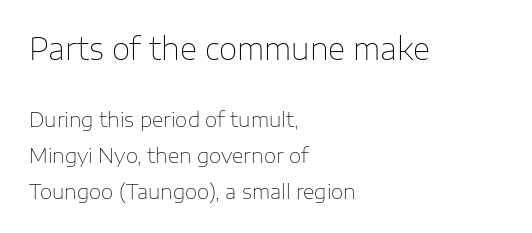
The image shows 30 px thin sans-serif type, upright; set left-aligned, line spacing 1.78x, normal letter spacing, not underlined; the first (top) block is 1.5x larger; low stroke contrast and a medium x-height.
